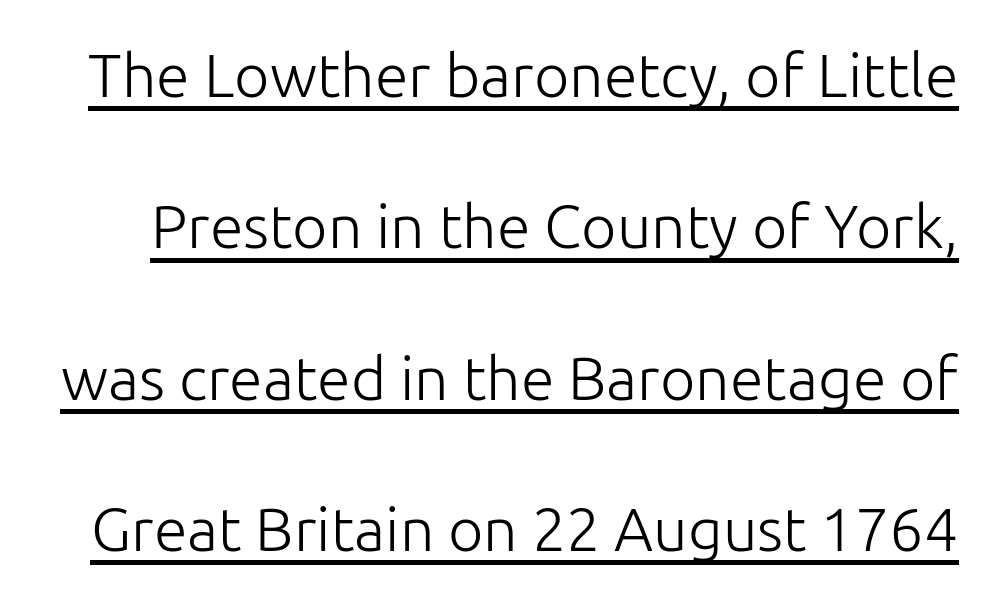
The image shows 61 px light sans-serif type, upright; set loose line spacing (2.48x), normal letter spacing, underlined; low stroke contrast and a medium x-height.
